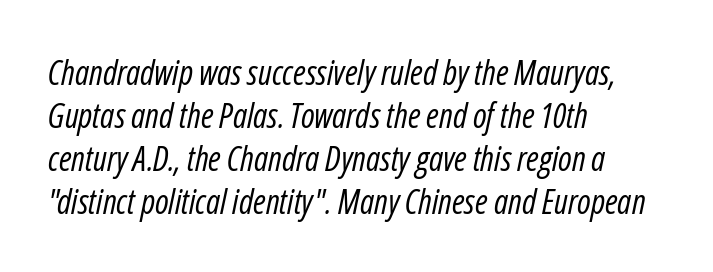
The image shows 34 px regular-weight, condensed type, italic (leaning right); set left-aligned, normal line spacing (1.26x), normal letter spacing, not underlined; low stroke contrast and a medium x-height.
